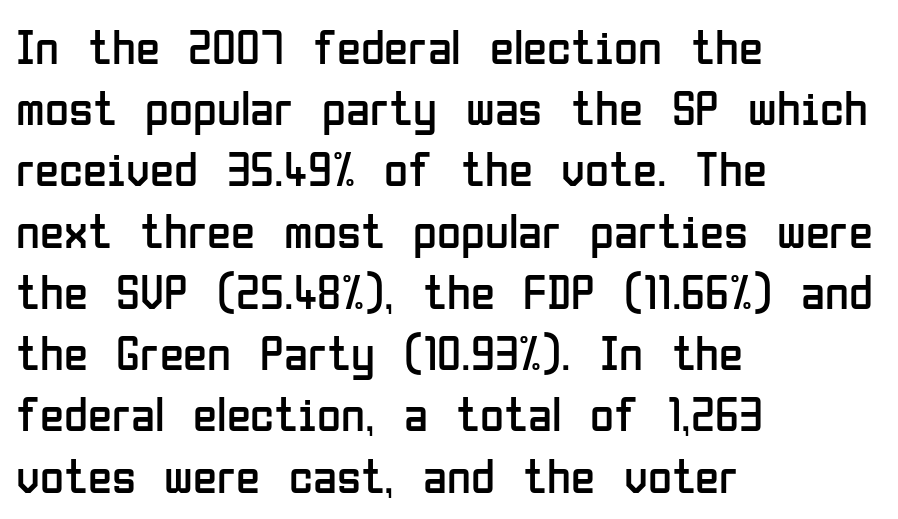
The image shows 49 px regular-weight, condensed sans-serif type, upright; set left-aligned, normal line spacing (1.25x), normal letter spacing, not underlined; low stroke contrast and a medium x-height.
